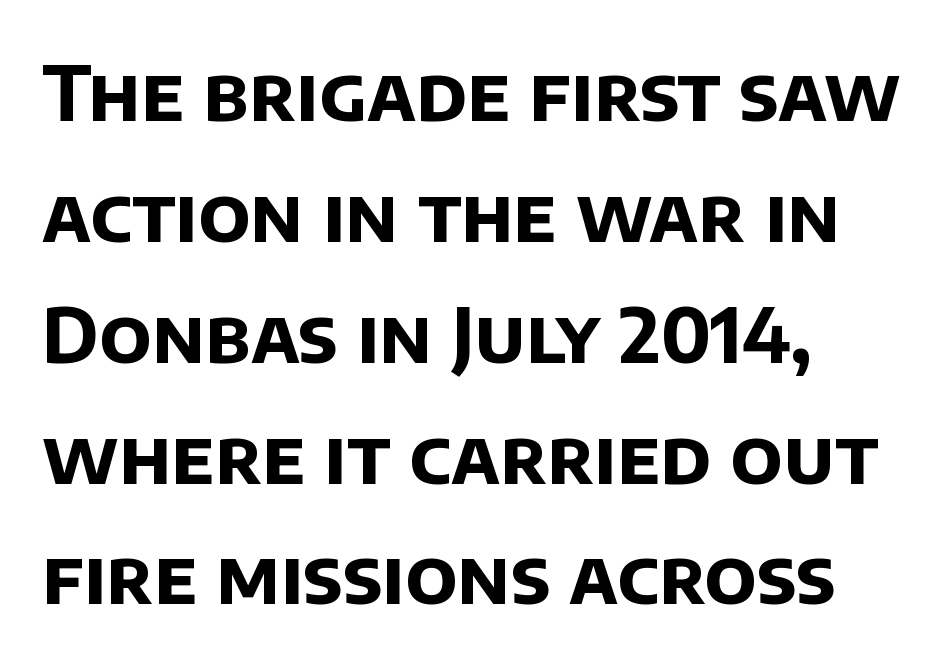
{"serif": "no", "bold": "yes", "weight": "bold", "width": "normal", "stroke_contrast": "low", "x_height": "large", "monospaced": "no", "underline": "no", "align": "left", "line_spacing": "normal", "line_spacing_ratio": 1.59, "letter_spacing": "normal", "letter_spacing_em": 0.0, "glyph_px": 76}
